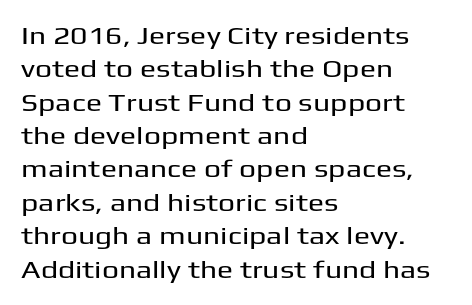
{"italic": "no", "underline": "no", "align": "left", "line_spacing": "normal", "line_spacing_ratio": 1.39, "letter_spacing": "normal", "letter_spacing_em": 0.0, "glyph_px": 24}
